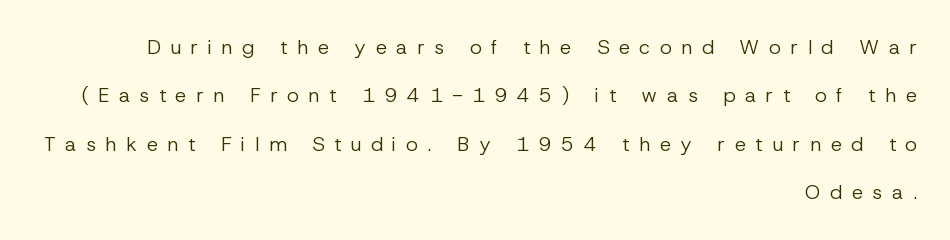
{"italic": "no", "bold": "no", "underline": "no", "align": "right", "line_spacing": "loose", "line_spacing_ratio": 2.42, "letter_spacing": "wide", "letter_spacing_em": 0.48, "glyph_px": 20}
